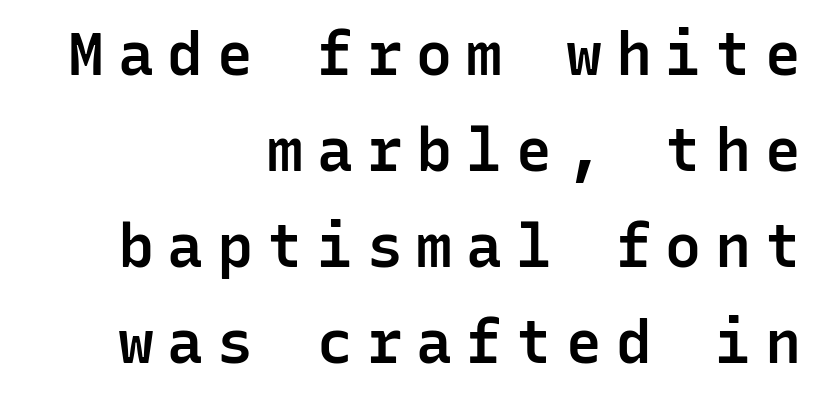
{"serif": "no", "italic": "no", "bold": "semi", "weight": "semibold", "width": "normal", "stroke_contrast": "low", "x_height": "medium", "monospaced": "yes", "underline": "no", "align": "right", "line_spacing": "normal", "line_spacing_ratio": 1.6, "letter_spacing": "wide", "letter_spacing_em": 0.23, "glyph_px": 60}
